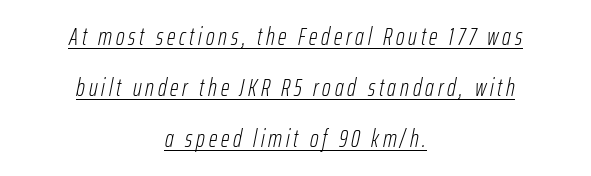
The vertical gap from one line to the next is large. Underlined type. The paragraph has two soft edges and a firm central axis. Is the stroke heavy? The answer is a plain regular-or-lighter.
